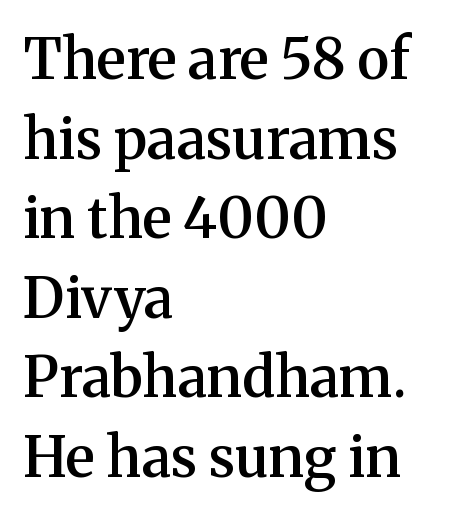
{"serif": "yes", "italic": "no", "bold": "semi", "weight": "semibold", "width": "normal", "stroke_contrast": "medium", "x_height": "medium", "monospaced": "no", "underline": "no", "align": "left", "line_spacing": "normal", "line_spacing_ratio": 1.42, "letter_spacing": "normal", "letter_spacing_em": 0.0, "glyph_px": 56}
